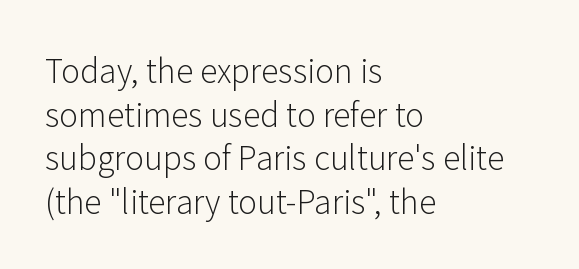
Looks like regular typesetting: each glyph gets only the width it needs. The lines in this sample share a left origin and differ only in where they stop. Is there much room between lines? A standard amount, neither cramped nor airy. Descender tails drop into unmarked territory. Nothing heavy about these letters — not bold at all.
